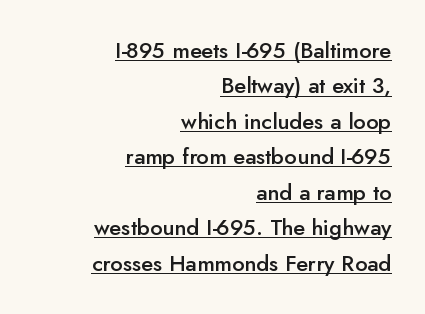
Q: Is the text bold? A: Semi-bold.
Q: Is the text italic (slanted)? A: No, it is upright.
Q: Is the text underlined? A: Yes.
Q: How is the paragraph aligned? A: Right-aligned.
Q: Is the spacing between letters normal or unusually wide? A: Normal.
Q: Is the spacing between lines tight, normal or loose? A: Normal.
